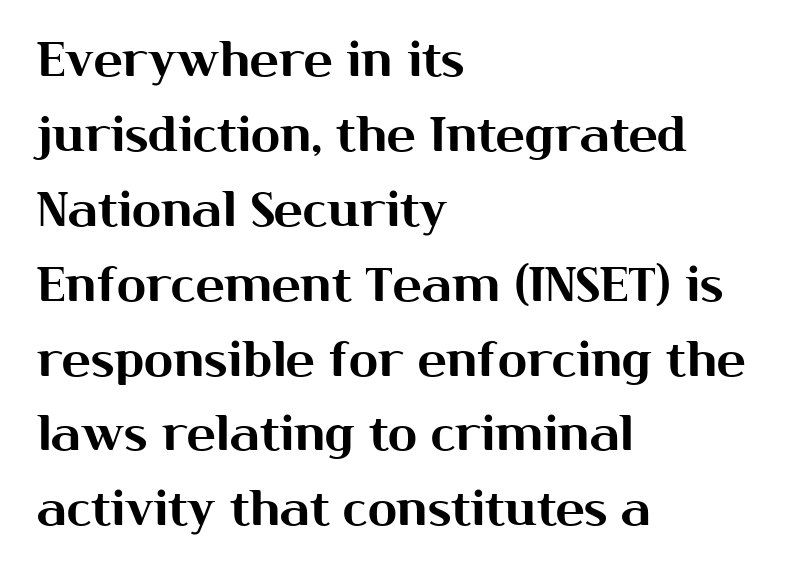
Q: Is the text italic (slanted)? A: No, it is upright.
Q: Is the typeface a serif or a sans-serif typeface? A: Sans-serif.
Q: Is the text underlined? A: No.
Q: How is the paragraph aligned? A: Left-aligned.
Q: Is the spacing between letters normal or unusually wide? A: Normal.
Q: Is the spacing between lines tight, normal or loose? A: Normal.
Q: Width (condensed, normal, or wide)? A: Normal.
Q: Stroke contrast? A: Medium.
Q: x-height? A: Medium.
Q: Monospaced? A: No.
